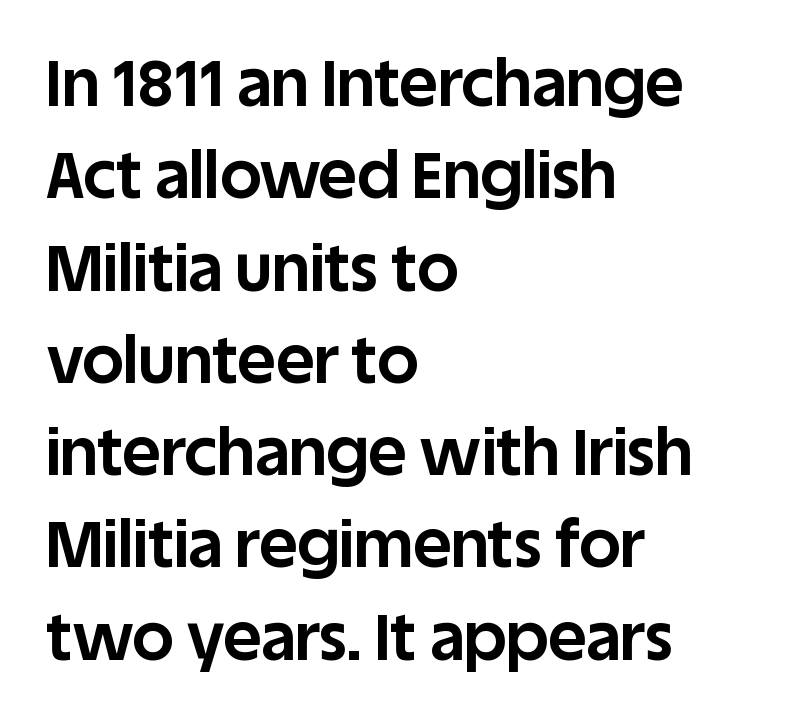
It's the straight-up-and-down kind of type. Descender tails drop into unmarked territory. Alignment: flush left. You could not count columns in this text — the font is proportionally spaced. The tracking reads as untouched default to a designer's eye. Emphasis by weight is at full strength: bold.
